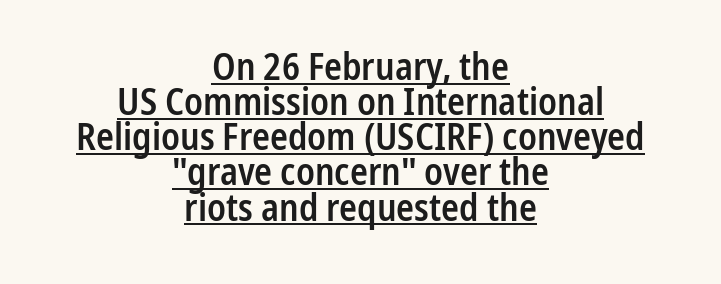
Q: Is the text bold? A: Semi-bold.
Q: Is the text italic (slanted)? A: No, it is upright.
Q: Is the typeface a serif or a sans-serif typeface? A: Sans-serif.
Q: Is the text underlined? A: Yes.
Q: How is the paragraph aligned? A: Centered.
Q: Is the spacing between letters normal or unusually wide? A: Normal.
Q: Is the spacing between lines tight, normal or loose? A: Tight.
Q: Width (condensed, normal, or wide)? A: Condensed.
Q: Stroke contrast? A: Low.
Q: x-height? A: Medium.
Q: Monospaced? A: No.
